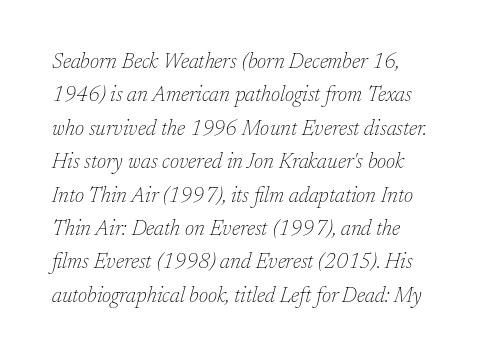
{"italic": "yes", "lean": "right", "slant_degrees": 17, "bold": "no", "underline": "no", "line_spacing": "normal", "line_spacing_ratio": 1.59, "letter_spacing": "normal", "letter_spacing_em": 0.0, "glyph_px": 21}
